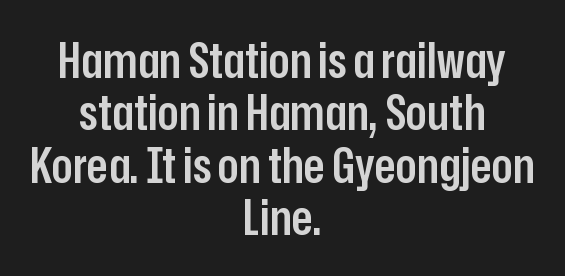
The image shows 49 px semibold, condensed sans-serif type, upright; set centered, tight line spacing (1.07x), normal letter spacing, not underlined; low stroke contrast and a medium x-height.
